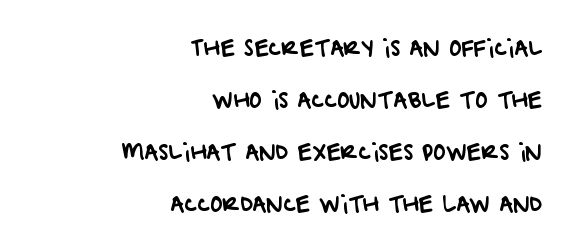
Q: Is the text underlined? A: No.
Q: How is the paragraph aligned? A: Right-aligned.
Q: Is the spacing between letters normal or unusually wide? A: Normal.
Q: Is the spacing between lines tight, normal or loose? A: Loose.
